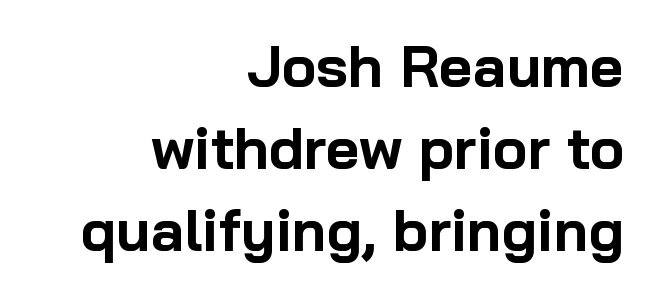
Check the space under the baseline: it is left empty. Letter spacing: default. Each glyph is drawn with heavy, bold strokes. Quick note: interline space is typical. This sample uses an upright cut, with every glyph sitting square on the baseline.
